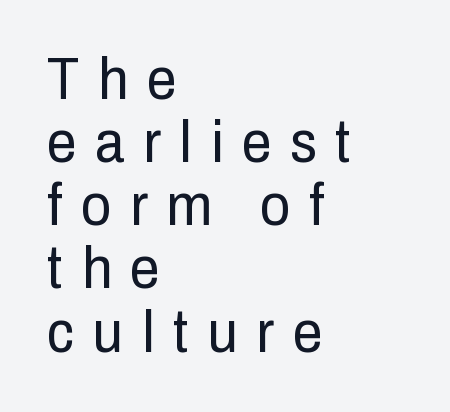
These lines huddle together more closely than default settings would place them. If you drew a line through each stem, it would be perfectly vertical. On a weight scale, this lands at 450 or below. Each line starts at the same left margin while the right side varies.
